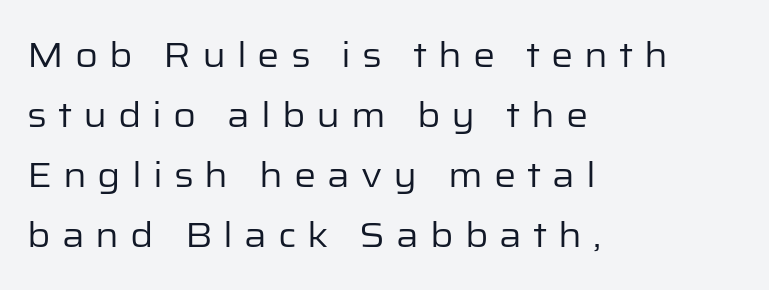
{"serif": "no", "italic": "no", "bold": "no", "weight": "regular", "width": "normal", "stroke_contrast": "low", "x_height": "medium", "monospaced": "no", "underline": "no", "align": "left", "line_spacing_ratio": 1.71, "letter_spacing": "wide", "letter_spacing_em": 0.31, "glyph_px": 35}
